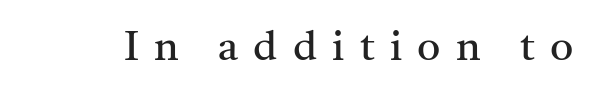
The image shows 41 px regular-weight serif type, upright; set unusually wide letter spacing (+0.37 em), not underlined; medium stroke contrast and a medium x-height.
